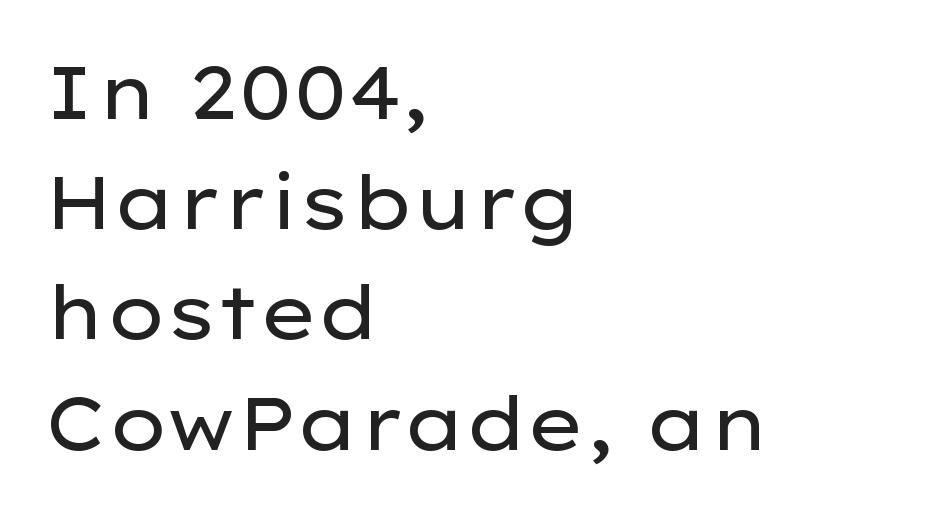
Q: Is the text bold? A: No.
Q: Is the text italic (slanted)? A: No, it is upright.
Q: Is the typeface a serif or a sans-serif typeface? A: Sans-serif.
Q: Is the text underlined? A: No.
Q: How is the paragraph aligned? A: Left-aligned.
Q: Is the spacing between letters normal or unusually wide? A: Normal.
Q: Is the spacing between lines tight, normal or loose? A: Normal.
Q: Width (condensed, normal, or wide)? A: Wide.
Q: Stroke contrast? A: Low.
Q: x-height? A: Medium.
Q: Monospaced? A: No.
